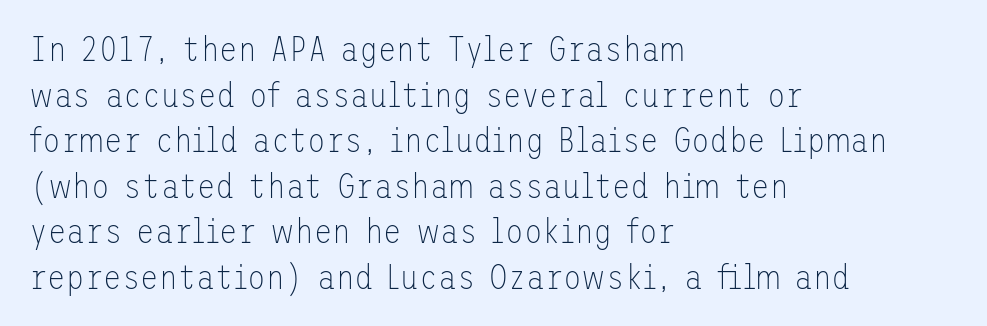
The image shows 34 px thin sans-serif type, upright; set left-aligned, normal line spacing (1.34x), normal letter spacing, not underlined; low stroke contrast and a medium x-height.
